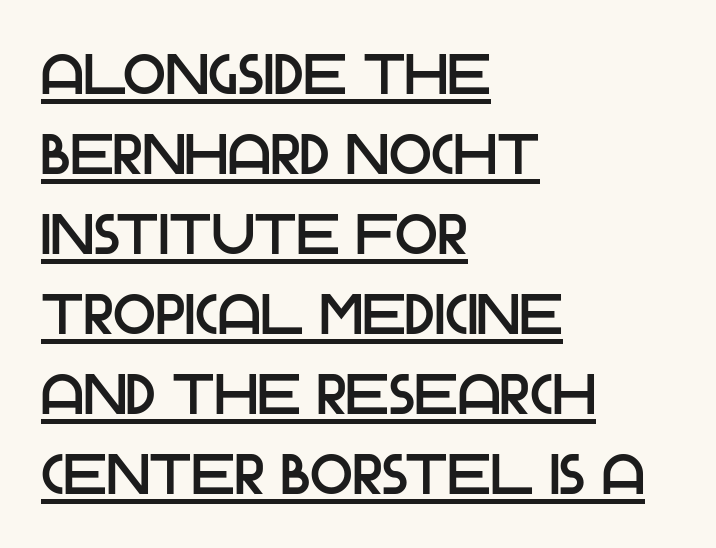
The image shows 56 px sans-serif type, upright; set left-aligned, normal line spacing (1.43x), normal letter spacing, underlined; low stroke contrast and a large x-height.
